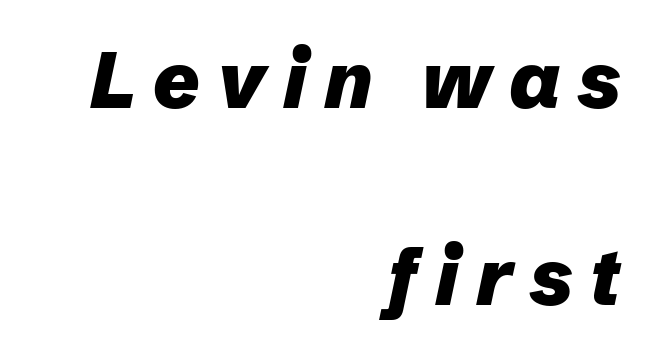
The image shows 79 px heavy type, italic (leaning right); set right-aligned, loose line spacing (2.5x), unusually wide letter spacing (+0.22 em), not underlined; low stroke contrast and a medium x-height.
